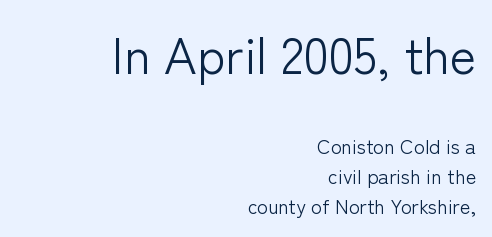
Q: Is the text bold? A: No.
Q: Is the text italic (slanted)? A: No, it is upright.
Q: Is the typeface a serif or a sans-serif typeface? A: Sans-serif.
Q: Is the text underlined? A: No.
Q: How is the paragraph aligned? A: Right-aligned.
Q: Is the spacing between letters normal or unusually wide? A: Normal.
Q: Is the spacing between lines tight, normal or loose? A: Normal.
Q: Which block of text is set in a larger size, the first (top) or the second (bottom)? A: The first (top) one.
Q: Width (condensed, normal, or wide)? A: Normal.
Q: Stroke contrast? A: Low.
Q: x-height? A: Medium.
Q: Monospaced? A: No.
